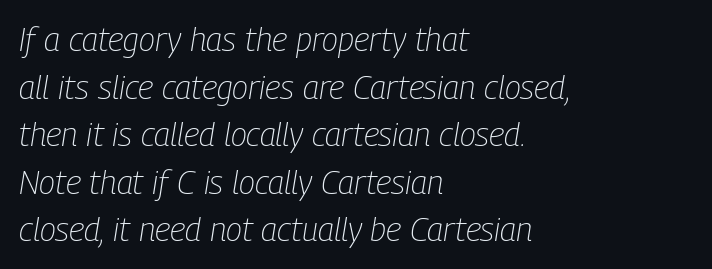
Q: Is the text bold? A: No.
Q: Is the text italic (slanted)? A: Yes, it leans right by about 9 degrees.
Q: Is the text underlined? A: No.
Q: How is the paragraph aligned? A: Left-aligned.
Q: Is the spacing between letters normal or unusually wide? A: Normal.
Q: Is the spacing between lines tight, normal or loose? A: Normal.
Q: Width (condensed, normal, or wide)? A: Condensed.
Q: Stroke contrast? A: Low.
Q: x-height? A: Medium.
Q: Monospaced? A: No.
